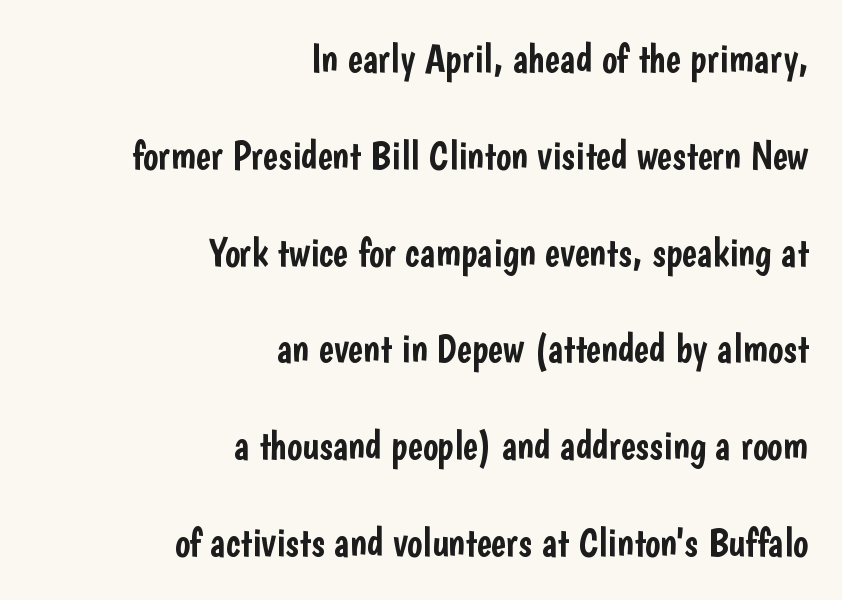
{"serif": "no", "italic": "no", "width": "condensed", "stroke_contrast": "low", "x_height": "medium", "monospaced": "no", "underline": "no", "align": "right", "line_spacing": "loose", "line_spacing_ratio": 2.42, "letter_spacing": "normal", "letter_spacing_em": 0.0, "glyph_px": 40}
